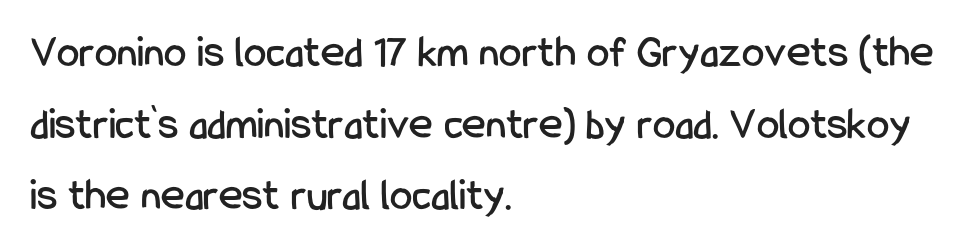
The image shows 45 px condensed sans-serif type, upright; set left-aligned, normal line spacing (1.59x), normal letter spacing, not underlined; low stroke contrast and a medium x-height.
